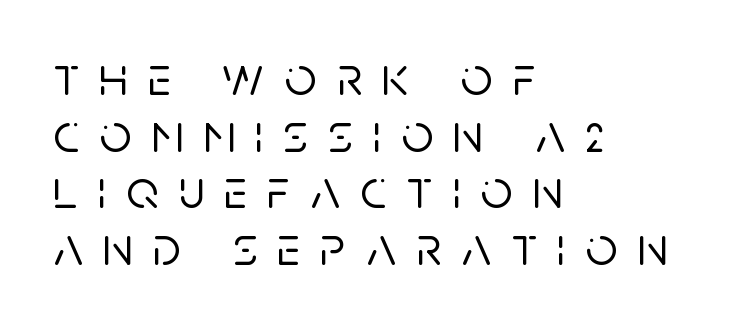
The image shows 56 px sans-serif type, upright; set left-aligned, tight line spacing (1.01x), unusually wide letter spacing (+0.36 em), not underlined; low stroke contrast and a large x-height.
